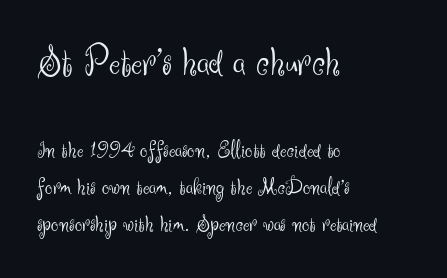
Look at the glyph heights: the upper group is clearly the bigger setting. Notice how the passage keeps a crisp vertical edge on the left only. The type is set solid horizontally, with unmodified tracking. The typeface chosen for these lines omits serifs. Every stem runs plumb, perpendicular to the baseline. Interline gaps are of average width in this sample.
